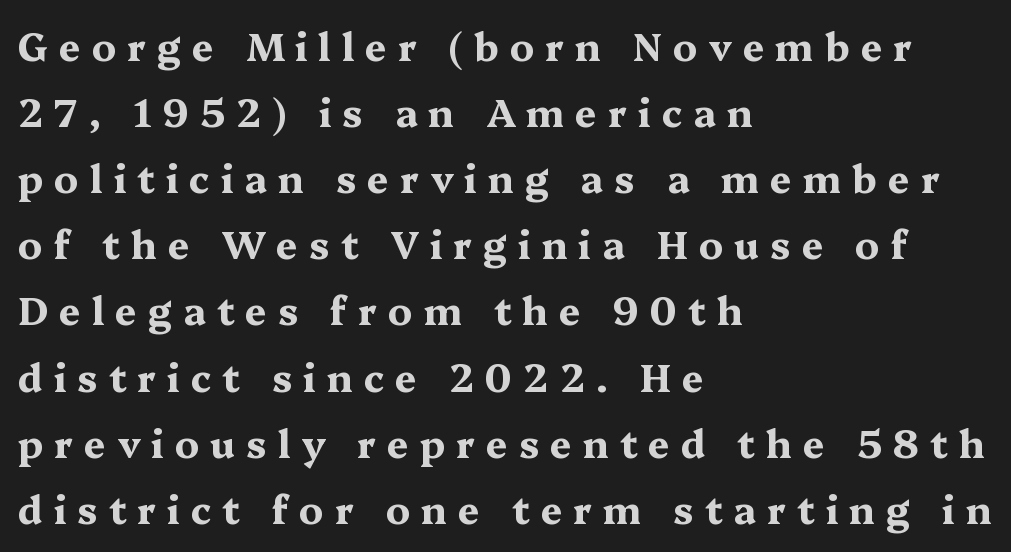
{"serif": "yes", "italic": "no", "bold": "yes", "weight": "bold", "width": "wide", "stroke_contrast": "medium", "x_height": "medium", "monospaced": "no", "underline": "no", "align": "left", "line_spacing_ratio": 1.74, "letter_spacing": "wide", "letter_spacing_em": 0.29, "glyph_px": 38}
